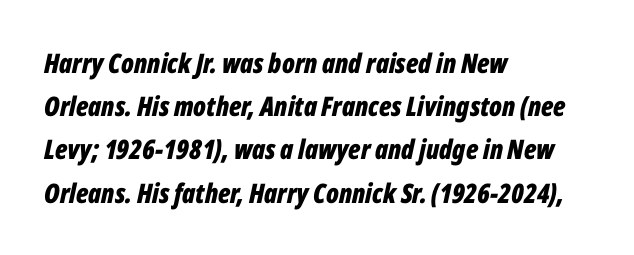
{"italic": "yes", "lean": "right", "slant_degrees": 12, "bold": "yes", "underline": "no", "align": "left", "line_spacing": "normal", "line_spacing_ratio": 1.6, "letter_spacing": "normal", "letter_spacing_em": 0.0, "glyph_px": 27}
